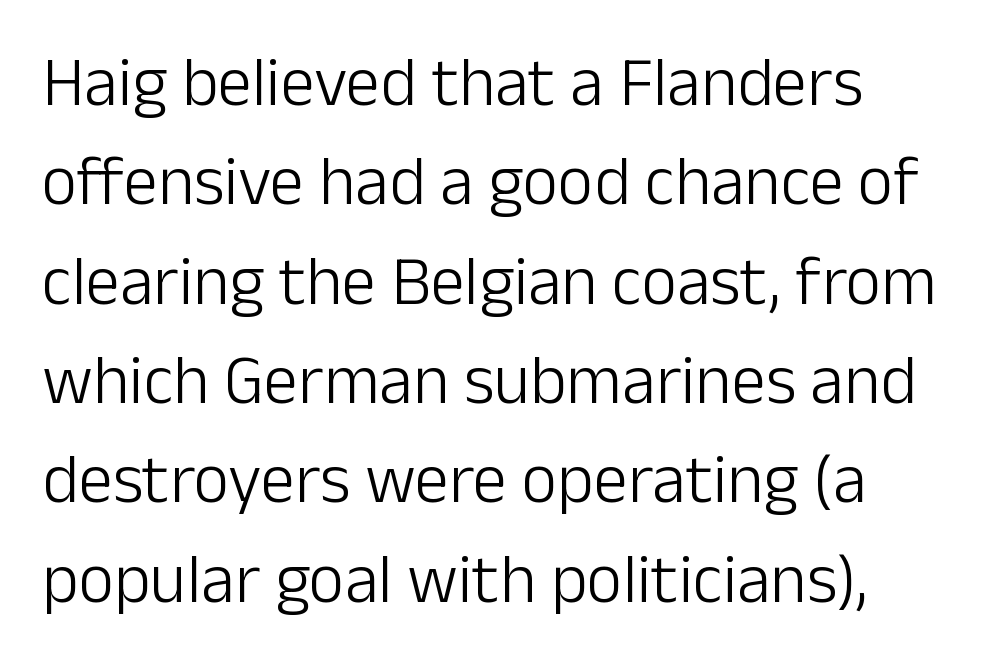
Q: Is the text bold? A: No.
Q: Is the text italic (slanted)? A: No, it is upright.
Q: Is the typeface a serif or a sans-serif typeface? A: Sans-serif.
Q: Is the text underlined? A: No.
Q: How is the paragraph aligned? A: Left-aligned.
Q: Is the spacing between letters normal or unusually wide? A: Normal.
Q: Is the spacing between lines tight, normal or loose? A: Normal.
Q: Width (condensed, normal, or wide)? A: Normal.
Q: Stroke contrast? A: Low.
Q: x-height? A: Medium.
Q: Monospaced? A: No.
